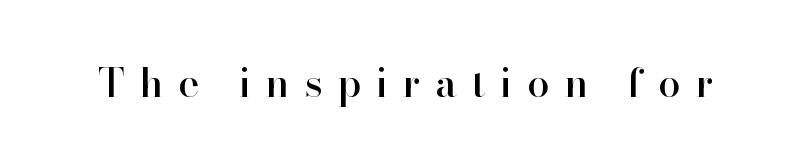
The image shows 40 px serif type, upright; set unusually wide letter spacing (+0.37 em), not underlined; high stroke contrast and a small x-height.
